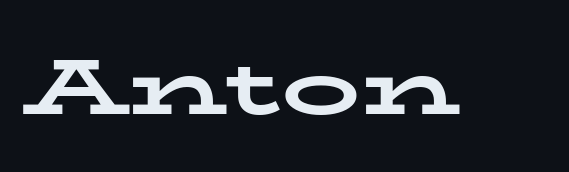
The image shows 79 px bold, wide serif type, upright; set normal letter spacing, not underlined; low stroke contrast and a medium x-height.
